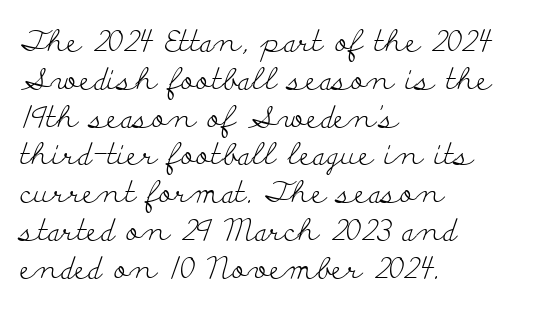
The rendering uses natural spacing where letterforms have individual widths. Classification — serif. Beneath every word, the page is bare. The lines are quadded left. Between one letter and the next there's only the usual sliver of space.
